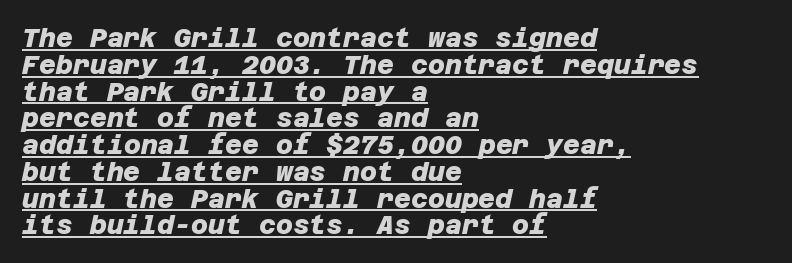
Successive baselines arrive quickly, one right under another. Layout note: lines flush left. There is no visible air inserted between adjacent glyphs. Has an underline been added? It has. Plenty of ink on the page — the face is bold.
